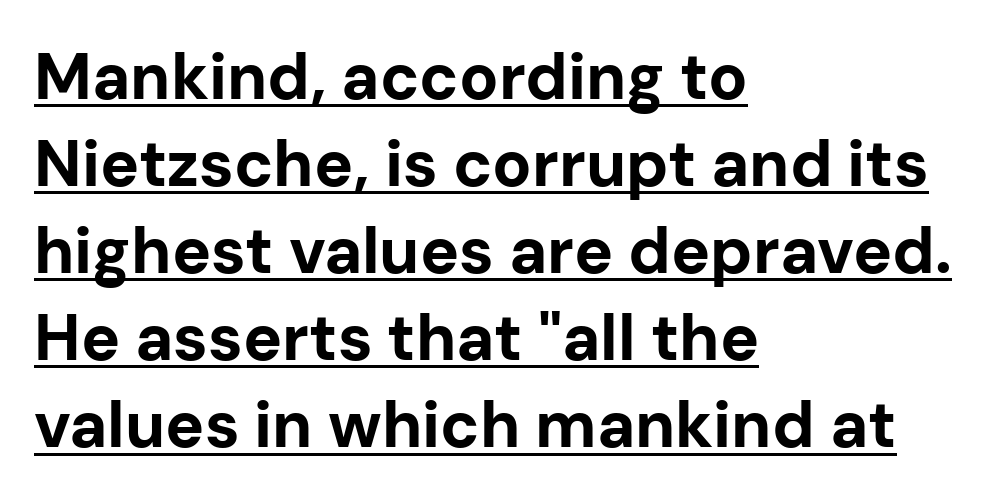
The image shows 65 px bold sans-serif type, upright; set left-aligned, normal line spacing (1.34x), normal letter spacing, underlined; low stroke contrast and a medium x-height.
